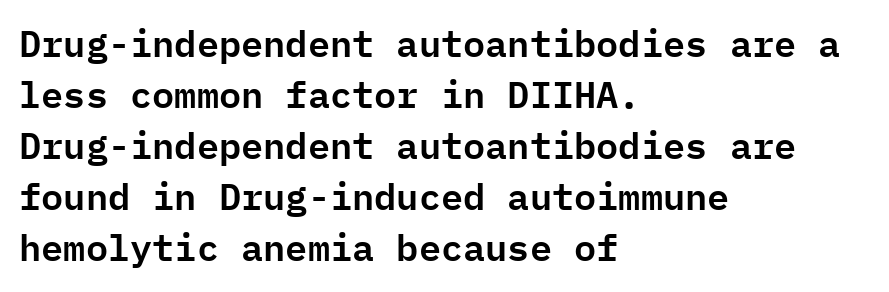
Each line starts at the same left margin while the right side varies. Are there feet on the stems? There aren't — it's a sans. The letters march in equal steps, a hallmark of fixed-pitch type. No italicization has been applied; the sample stays upright. The space beneath each line is pristine and unruled. Compared with typical paragraphs, the rows here are spaced about the same.
